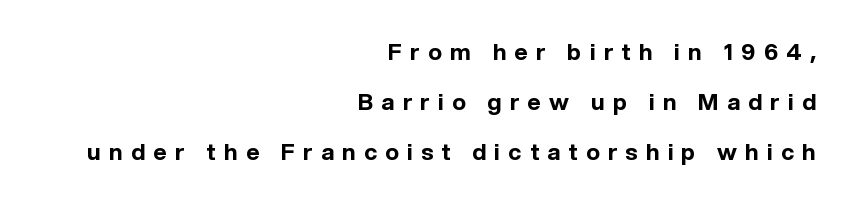
{"italic": "no", "bold": "yes", "underline": "no", "align": "right", "line_spacing": "loose", "line_spacing_ratio": 2.17, "letter_spacing": "wide", "letter_spacing_em": 0.36, "glyph_px": 23}
